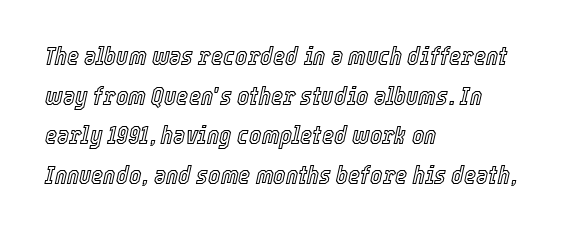
Q: Is the text italic (slanted)? A: Yes, it leans right by about 12 degrees.
Q: Is the text underlined? A: No.
Q: How is the paragraph aligned? A: Left-aligned.
Q: Is the spacing between letters normal or unusually wide? A: Normal.
Q: Is the spacing between lines tight, normal or loose? A: Normal.
